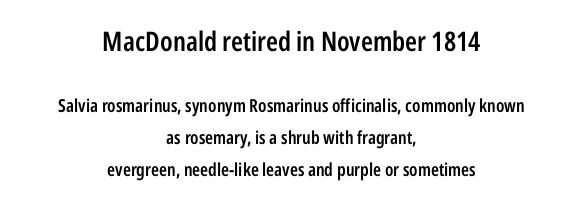
Q: Is the text bold? A: Semi-bold.
Q: Is the text italic (slanted)? A: No, it is upright.
Q: Is the text underlined? A: No.
Q: How is the paragraph aligned? A: Centered.
Q: Is the spacing between letters normal or unusually wide? A: Normal.
Q: Which block of text is set in a larger size, the first (top) or the second (bottom)? A: The first (top) one.
